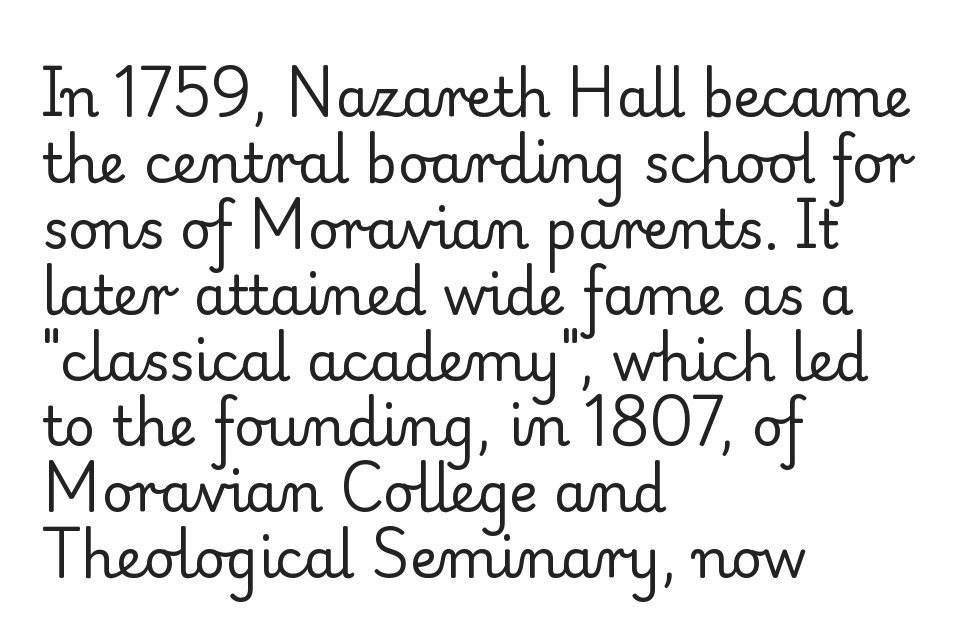
The characters display serif detailing at their extremities. Looks like regular typesetting: each glyph gets only the width it needs. The typesetting does not lean heavy: it is not bold. Unmarked baselines from the first word to the last. Caption: standard tracking, unaltered.
